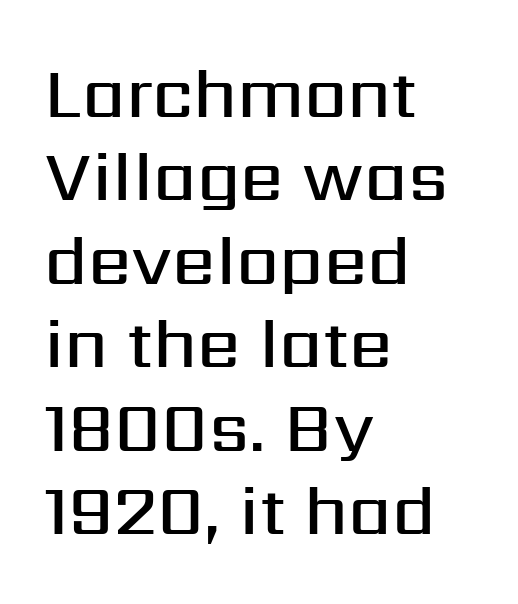
The letters advance in unequal steps, a hallmark of proportional type. Does the type have serifs? No, each stem ends abruptly. In CSS terms this would be text-align: left. Letters rest on an invisible, unmarked baseline.
